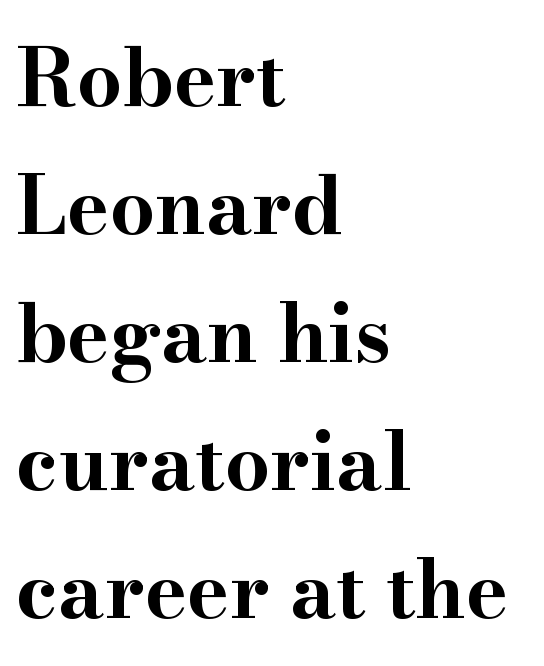
Q: Is the text bold? A: Yes.
Q: Is the text italic (slanted)? A: No, it is upright.
Q: Is the typeface a serif or a sans-serif typeface? A: Serif.
Q: Is the text underlined? A: No.
Q: How is the paragraph aligned? A: Left-aligned.
Q: Is the spacing between letters normal or unusually wide? A: Normal.
Q: Is the spacing between lines tight, normal or loose? A: Normal.
Q: Width (condensed, normal, or wide)? A: Wide.
Q: Stroke contrast? A: High.
Q: x-height? A: Small.
Q: Monospaced? A: No.
